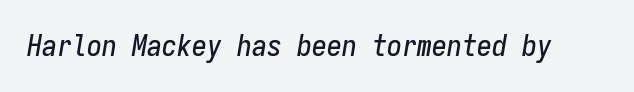
The image shows 30 px condensed type, italic (leaning right), monospaced; set normal letter spacing, not underlined; low stroke contrast and a medium x-height.
